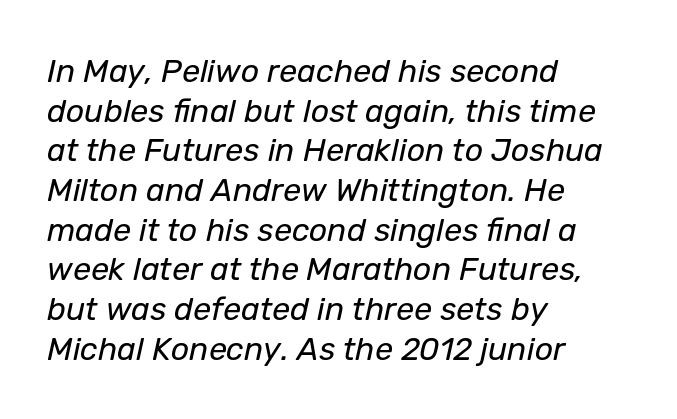
Q: Is the text bold? A: No.
Q: Is the text italic (slanted)? A: Yes, it leans right by about 12 degrees.
Q: Is the text underlined? A: No.
Q: How is the paragraph aligned? A: Left-aligned.
Q: Is the spacing between letters normal or unusually wide? A: Normal.
Q: Width (condensed, normal, or wide)? A: Normal.
Q: Stroke contrast? A: Low.
Q: x-height? A: Medium.
Q: Monospaced? A: No.
